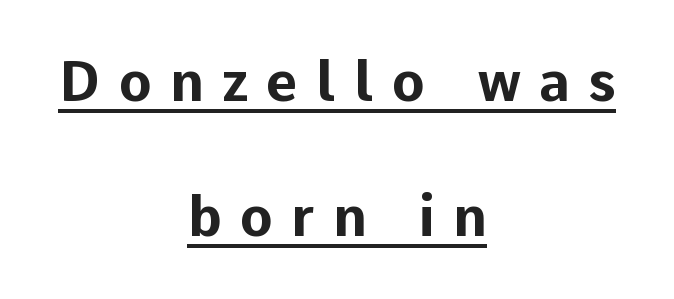
Q: Is the text bold? A: Yes.
Q: Is the text italic (slanted)? A: No, it is upright.
Q: Is the typeface a serif or a sans-serif typeface? A: Sans-serif.
Q: Is the text underlined? A: Yes.
Q: How is the paragraph aligned? A: Centered.
Q: Is the spacing between letters normal or unusually wide? A: Unusually wide.
Q: Is the spacing between lines tight, normal or loose? A: Loose.
Q: Width (condensed, normal, or wide)? A: Normal.
Q: Stroke contrast? A: Low.
Q: x-height? A: Medium.
Q: Monospaced? A: No.
